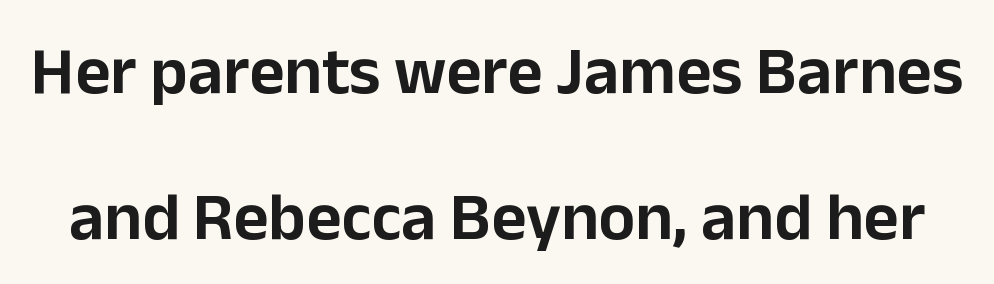
The image shows 68 px sans-serif type, upright; set loose line spacing (2.14x), normal letter spacing, not underlined; low stroke contrast and a medium x-height.
